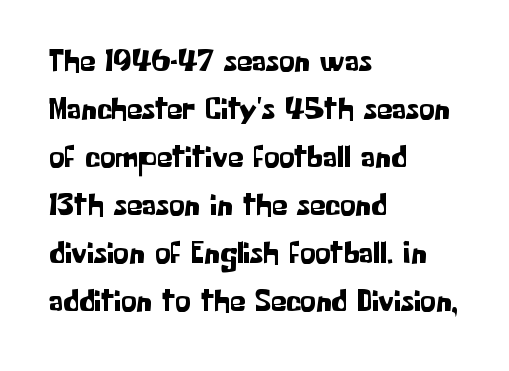
The image shows 31 px sans-serif type, upright; set left-aligned, normal line spacing (1.55x), normal letter spacing, not underlined; low stroke contrast and a medium x-height.
